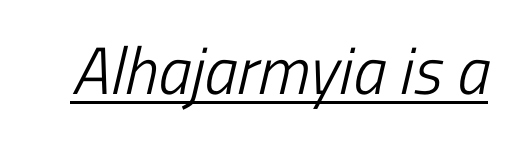
Varying glyph widths throughout — classic text-font behaviour. Nothing unusual about the tracking: characters are spaced as the font intends. A light-to-regular cut is what we see here. Look at the bottom of the vertical strokes: they stop flat, with no serifs.
